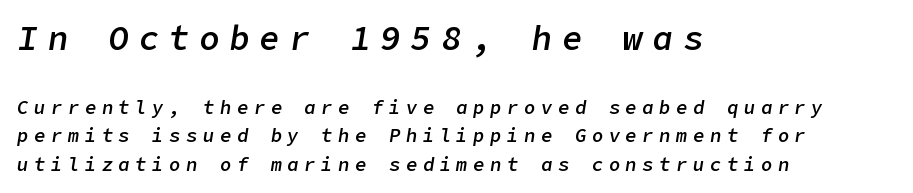
The image shows 34 px semibold type, italic (leaning right); set left-aligned, normal line spacing (1.51x), unusually wide letter spacing (+0.29 em), not underlined; the first (top) block is 1.79x larger; low stroke contrast and a medium x-height.
